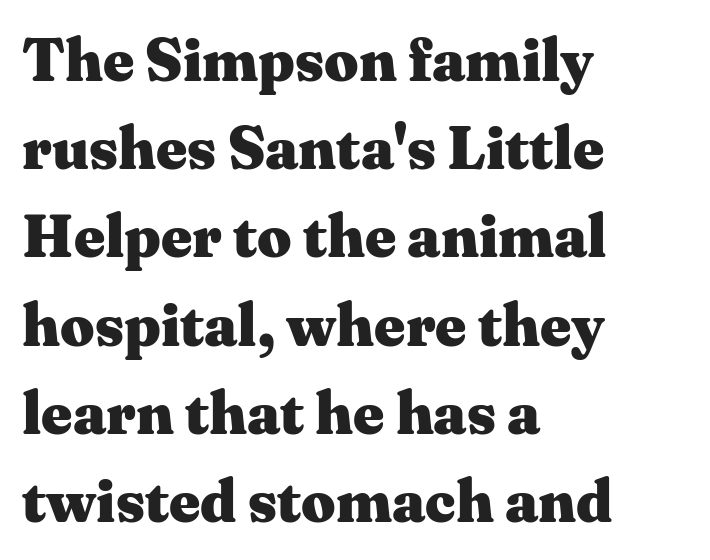
Q: Is the text bold? A: Yes.
Q: Is the text italic (slanted)? A: No, it is upright.
Q: Is the typeface a serif or a sans-serif typeface? A: Serif.
Q: Is the text underlined? A: No.
Q: How is the paragraph aligned? A: Left-aligned.
Q: Is the spacing between letters normal or unusually wide? A: Normal.
Q: Is the spacing between lines tight, normal or loose? A: Normal.
Q: Width (condensed, normal, or wide)? A: Wide.
Q: Stroke contrast? A: Medium.
Q: x-height? A: Medium.
Q: Monospaced? A: No.
